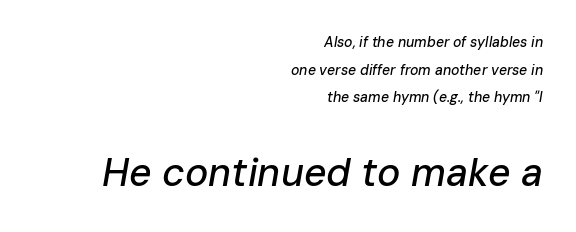
The image shows 39 px text type, italic (leaning right); set right-aligned, loose line spacing (1.97x), normal letter spacing, not underlined; the second (bottom) block is 2.79x larger; low stroke contrast and a medium x-height.
